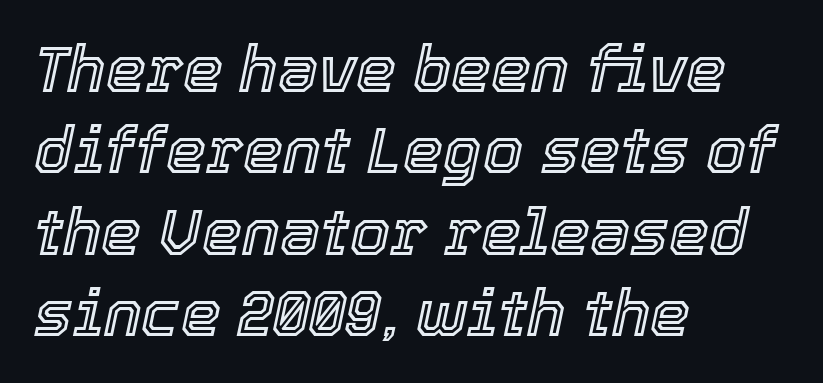
Q: Is the text italic (slanted)? A: Yes, it leans right by about 12 degrees.
Q: Is the text underlined? A: No.
Q: How is the paragraph aligned? A: Left-aligned.
Q: Is the spacing between letters normal or unusually wide? A: Normal.
Q: Is the spacing between lines tight, normal or loose? A: Normal.
Q: Width (condensed, normal, or wide)? A: Normal.
Q: x-height? A: Medium.
Q: Monospaced? A: No.
